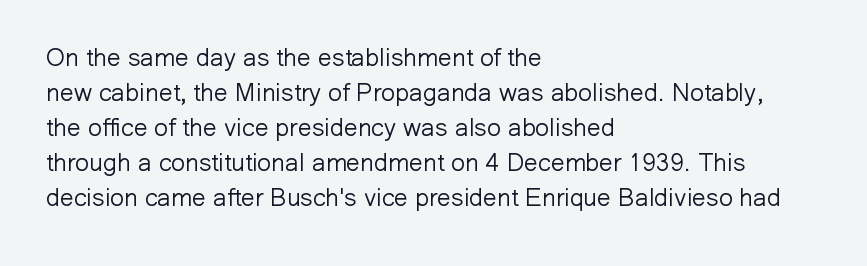
Nobody drew a line under any word here. The passage is arranged the way most books set body copy — flush left. Is the stroke heavy? The answer is a plain regular-or-lighter. Nobody touched the tracking dial on this one. A roman cut, with each character standing at attention. The space between consecutive lines is moderate.
